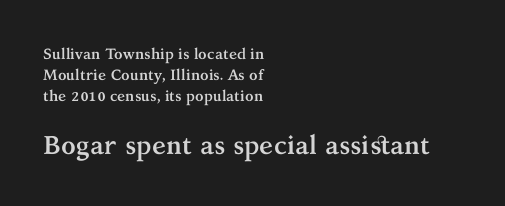
Each row of text sits above clean, open space. In terms of letterspacing, this is plain default setting. Each line starts at the same left margin while the right side varies. Posture: straight, roman, zero tilt. Bold? Absolutely — the strokes are thick and heavy.
